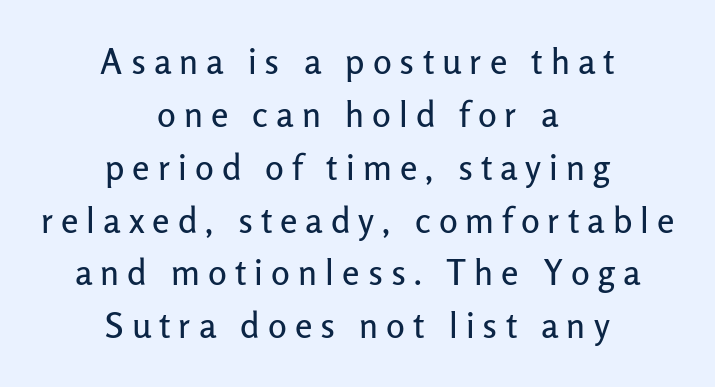
The image shows 35 px sans-serif type, upright; set centered, normal line spacing (1.51x), unusually wide letter spacing (+0.23 em), not underlined; low stroke contrast and a medium x-height.
